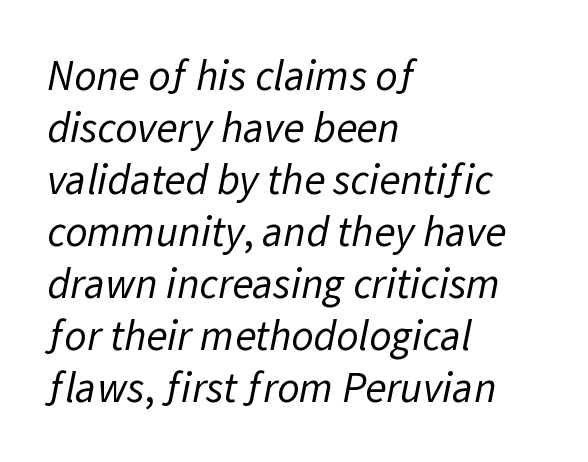
{"serif": "no", "bold": "no", "weight": "regular", "width": "normal", "stroke_contrast": "low", "x_height": "medium", "monospaced": "no", "underline": "no", "align": "left", "line_spacing_ratio": 1.21, "letter_spacing": "normal", "letter_spacing_em": 0.0, "glyph_px": 43}
